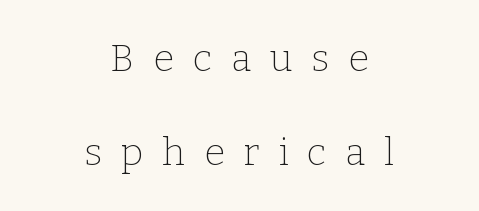
Display-style spreading of the glyphs; the letterfit is very open. The words here are not underlined. A great deal of white space separates one row of letters from the next. Check where the strokes stop: tiny serifs finish them off. The letterforms sit at book weight or below.
